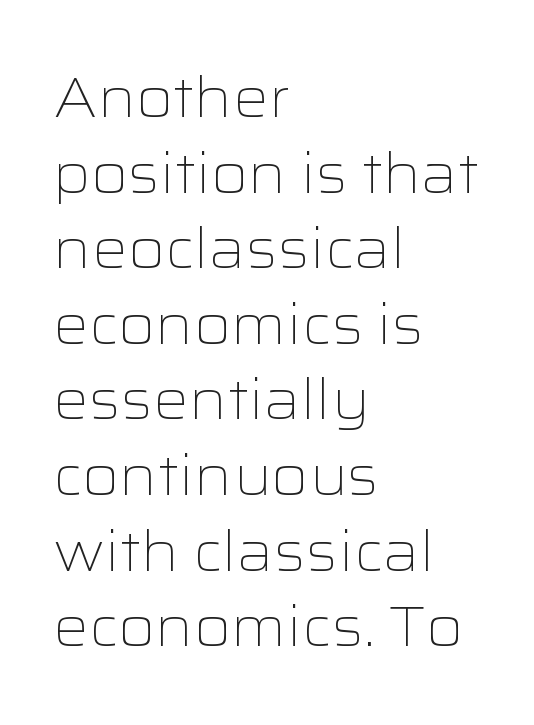
{"serif": "no", "italic": "no", "bold": "no", "weight": "light", "width": "wide", "stroke_contrast": "low", "x_height": "medium", "monospaced": "no", "underline": "no", "align": "left", "line_spacing": "normal", "line_spacing_ratio": 1.35, "letter_spacing": "normal", "letter_spacing_em": 0.0, "glyph_px": 56}
